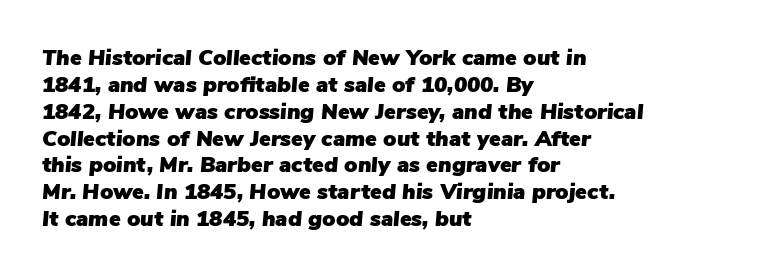
{"italic": "yes", "lean": "right", "slant_degrees": 5, "underline": "no", "align": "left", "line_spacing_ratio": 1.22, "letter_spacing": "normal", "letter_spacing_em": 0.0, "glyph_px": 22}
